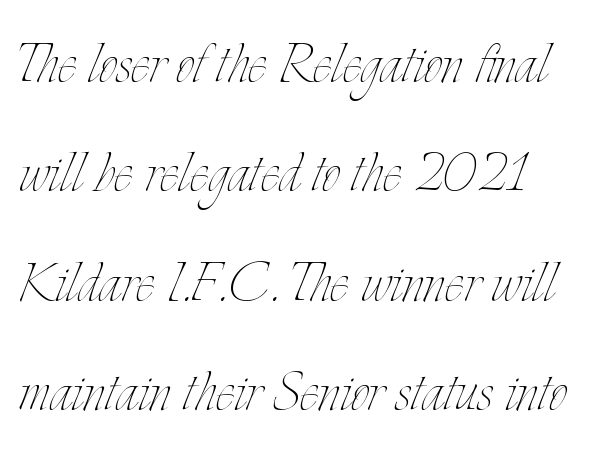
The image shows 72 px thin, condensed type; set normal line spacing (1.52x), normal letter spacing, not underlined; low stroke contrast and a small x-height.
